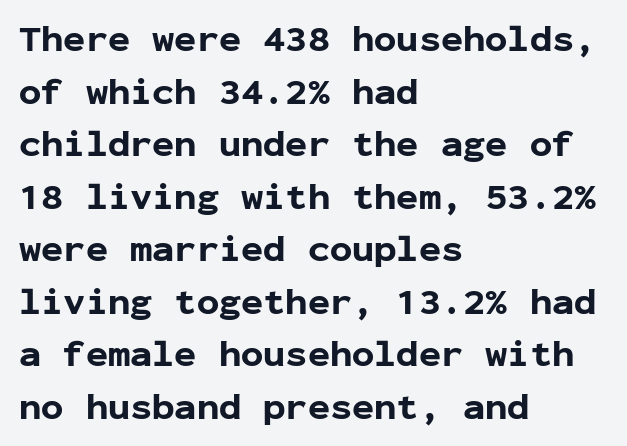
Q: Is the text bold? A: Yes.
Q: Is the text italic (slanted)? A: No, it is upright.
Q: Is the typeface a serif or a sans-serif typeface? A: Sans-serif.
Q: Is the text underlined? A: No.
Q: How is the paragraph aligned? A: Left-aligned.
Q: Is the spacing between letters normal or unusually wide? A: Normal.
Q: Is the spacing between lines tight, normal or loose? A: Normal.
Q: Width (condensed, normal, or wide)? A: Normal.
Q: Stroke contrast? A: Low.
Q: x-height? A: Medium.
Q: Monospaced? A: Yes.
